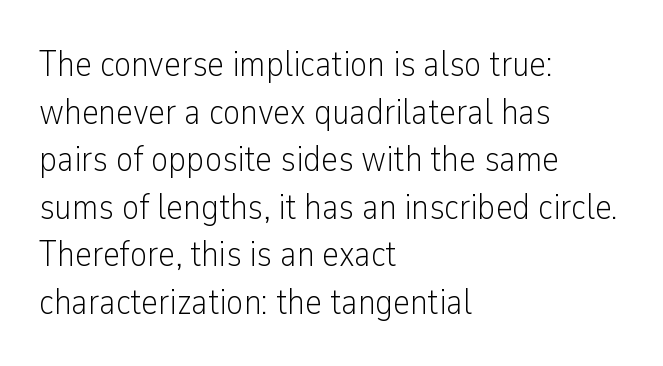
Unlike italic type, these characters show no tilt at all. The text was rendered using a sans face with plain stroke endings. Varying glyph widths throughout — classic text-font behaviour. Leading: standard. The rag falls on the right side of this text block.
